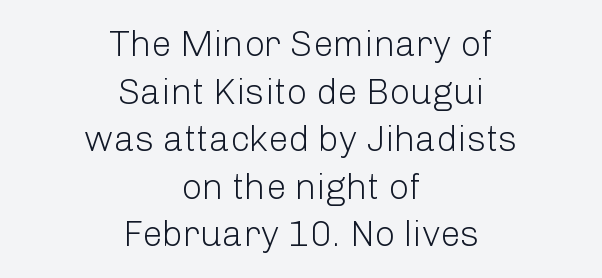
Q: Is the text bold? A: No.
Q: Is the text italic (slanted)? A: No, it is upright.
Q: Is the typeface a serif or a sans-serif typeface? A: Sans-serif.
Q: Is the text underlined? A: No.
Q: How is the paragraph aligned? A: Centered.
Q: Is the spacing between letters normal or unusually wide? A: Normal.
Q: Is the spacing between lines tight, normal or loose? A: Normal.
Q: Width (condensed, normal, or wide)? A: Normal.
Q: Stroke contrast? A: Low.
Q: x-height? A: Medium.
Q: Monospaced? A: No.
